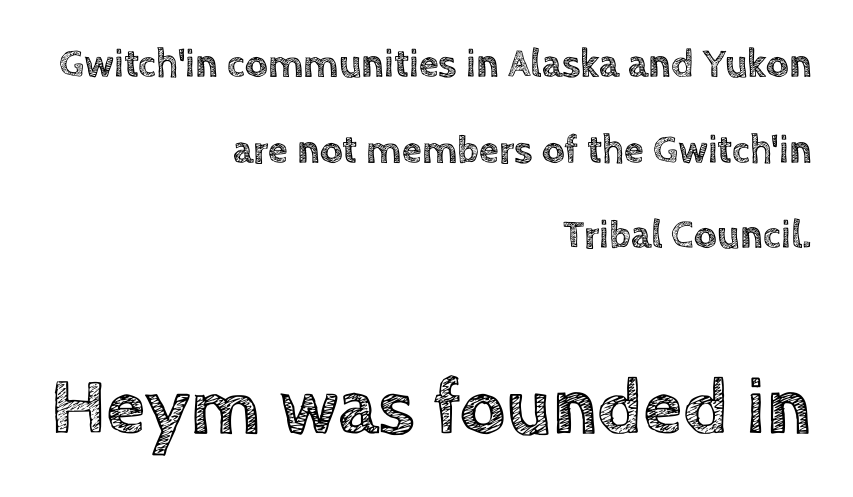
The image shows 80 px text type, upright; set right-aligned, loose line spacing (2.14x), normal letter spacing, not underlined; the second (bottom) block is 2.0x larger; a large x-height.
